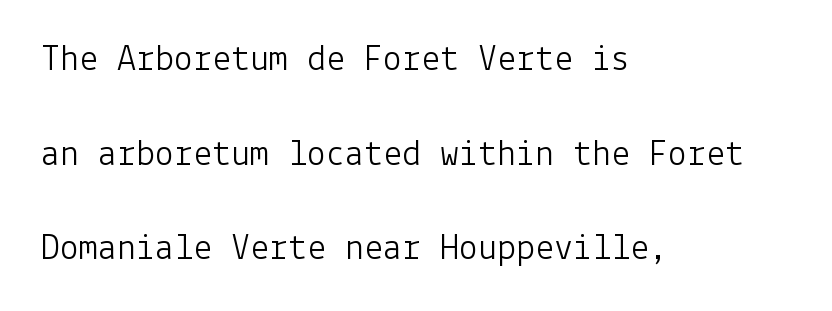
{"serif": "no", "italic": "no", "bold": "no", "weight": "light", "width": "normal", "stroke_contrast": "low", "x_height": "medium", "underline": "no", "align": "left", "line_spacing": "loose", "line_spacing_ratio": 2.49, "letter_spacing": "normal", "letter_spacing_em": 0.0, "glyph_px": 38}
